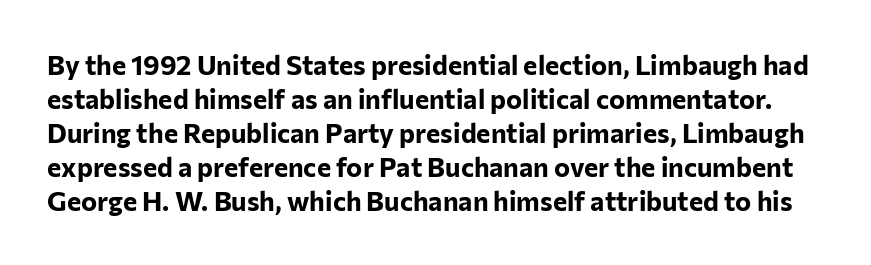
{"italic": "no", "bold": "yes", "underline": "no", "line_spacing": "normal", "line_spacing_ratio": 1.26, "letter_spacing": "normal", "letter_spacing_em": 0.0, "glyph_px": 27}
